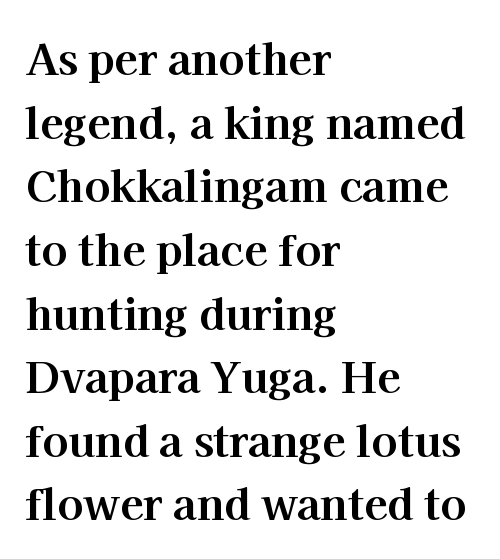
Italic? Not at all — the glyphs are vertical. The text block is weighted toward the left margin, trailing off unevenly rightward. The font family rendered here belongs to the serif group. Look at the tracking — it's just the regular setting, nothing added.
